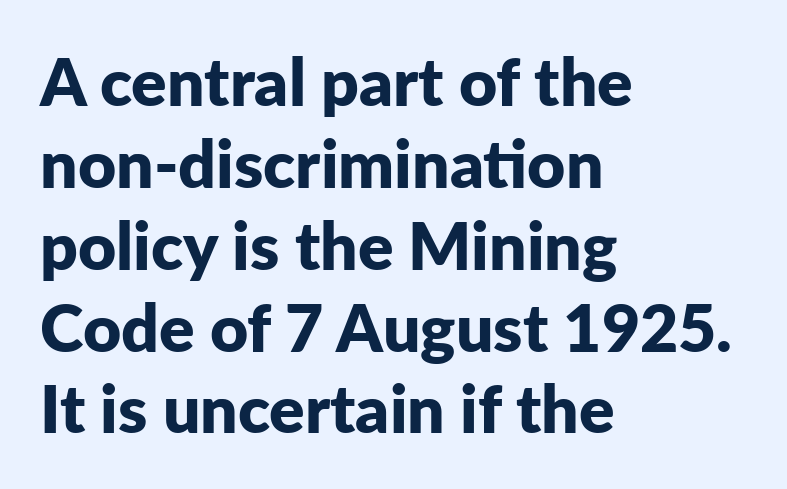
The image shows 66 px bold sans-serif type, upright; set left-aligned, line spacing 1.24x, normal letter spacing, not underlined; low stroke contrast and a medium x-height.
